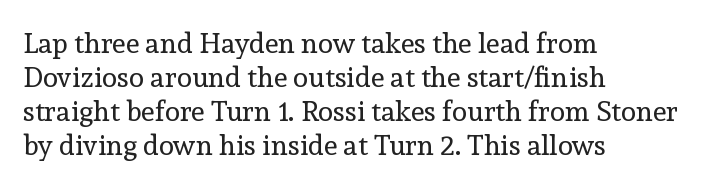
The image shows 28 px regular-weight serif type, upright; set left-aligned, line spacing 1.21x, normal letter spacing, not underlined; a medium x-height.
